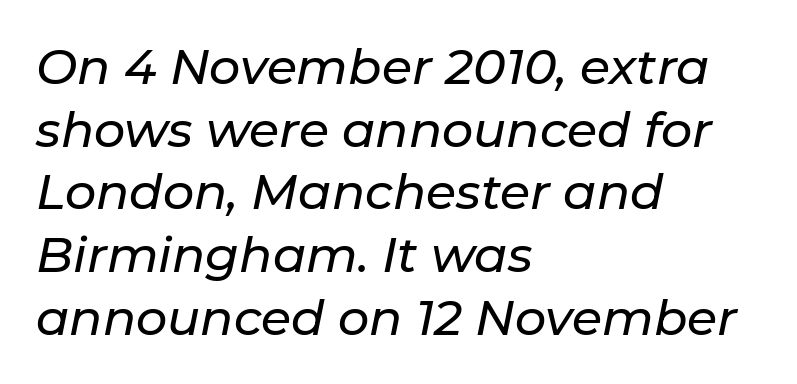
The image shows 49 px text type, italic (leaning right); set left-aligned, normal line spacing (1.28x), normal letter spacing, not underlined; low stroke contrast and a medium x-height.
